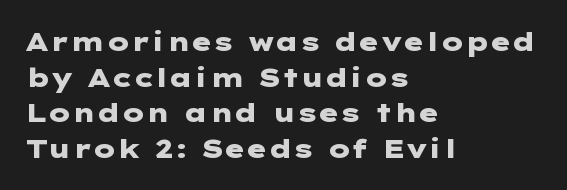
{"italic": "no", "bold": "yes", "underline": "no", "align": "left", "line_spacing": "normal", "line_spacing_ratio": 1.37, "letter_spacing": "normal", "letter_spacing_em": 0.0, "glyph_px": 26}
